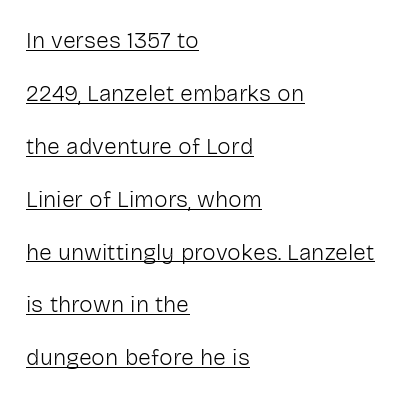
Q: Is the text bold? A: No.
Q: Is the text italic (slanted)? A: No, it is upright.
Q: Is the text underlined? A: Yes.
Q: How is the paragraph aligned? A: Left-aligned.
Q: Is the spacing between letters normal or unusually wide? A: Normal.
Q: Is the spacing between lines tight, normal or loose? A: Loose.
